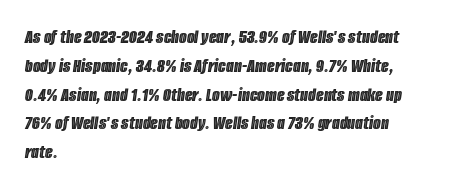
The image shows 20 px text type, italic (leaning right); set left-aligned, normal line spacing (1.44x), normal letter spacing, not underlined.
